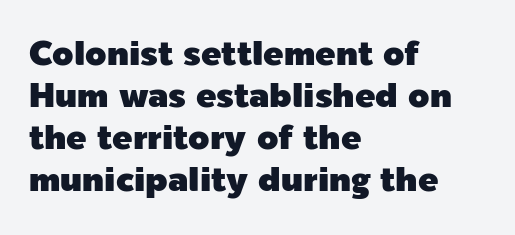
{"serif": "no", "italic": "no", "width": "normal", "x_height": "medium", "monospaced": "no", "underline": "no", "align": "left", "line_spacing_ratio": 1.24, "letter_spacing": "normal", "letter_spacing_em": 0.0, "glyph_px": 34}
